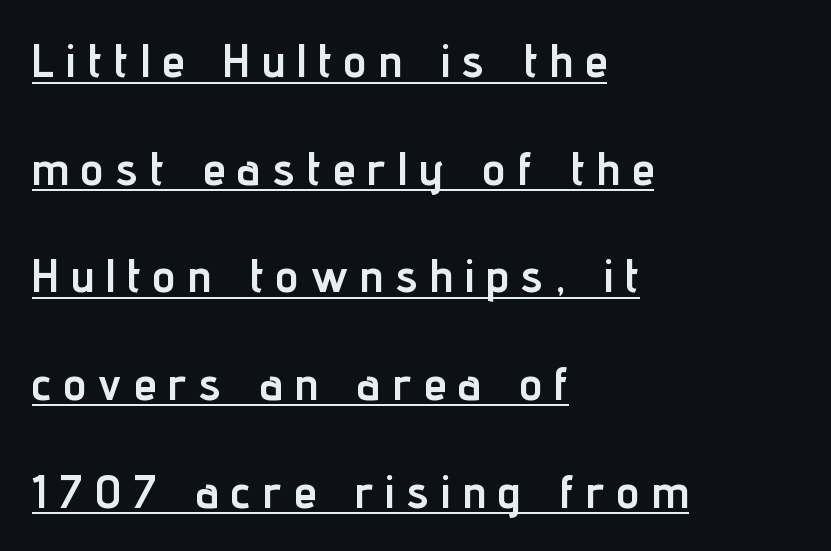
Q: Is the text bold? A: Yes.
Q: Is the text italic (slanted)? A: No, it is upright.
Q: Is the typeface a serif or a sans-serif typeface? A: Sans-serif.
Q: Is the text underlined? A: Yes.
Q: How is the paragraph aligned? A: Left-aligned.
Q: Is the spacing between letters normal or unusually wide? A: Unusually wide.
Q: Is the spacing between lines tight, normal or loose? A: Loose.
Q: Width (condensed, normal, or wide)? A: Condensed.
Q: Stroke contrast? A: Low.
Q: x-height? A: Medium.
Q: Monospaced? A: No.
